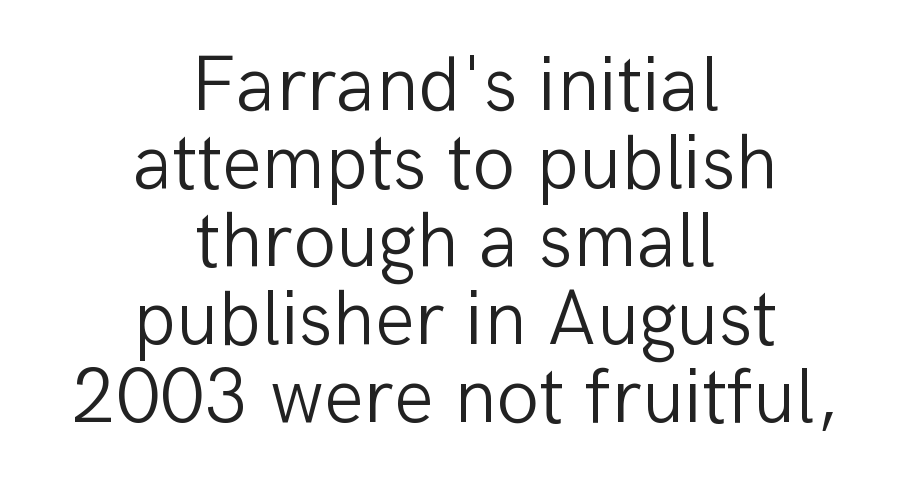
The image shows 78 px light sans-serif type, upright; set centered, tight line spacing (1.0x), normal letter spacing, not underlined; low stroke contrast and a medium x-height.
